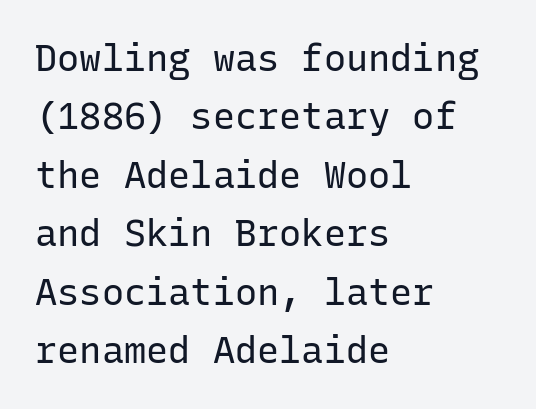
{"serif": "no", "italic": "no", "bold": "no", "weight": "regular", "width": "normal", "stroke_contrast": "low", "x_height": "medium", "monospaced": "yes", "underline": "no", "align": "left", "line_spacing": "normal", "line_spacing_ratio": 1.58, "letter_spacing": "normal", "letter_spacing_em": 0.0, "glyph_px": 37}
